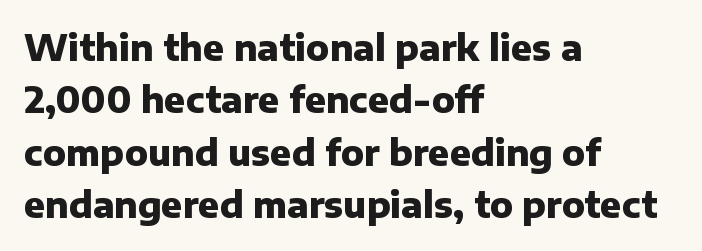
Descender tails drop into unmarked territory. This block has exactly the height ordinary leading produces. The gaps between neighbouring characters are ordinary and unremarkable. Varying glyph widths throughout — classic text-font behaviour.
